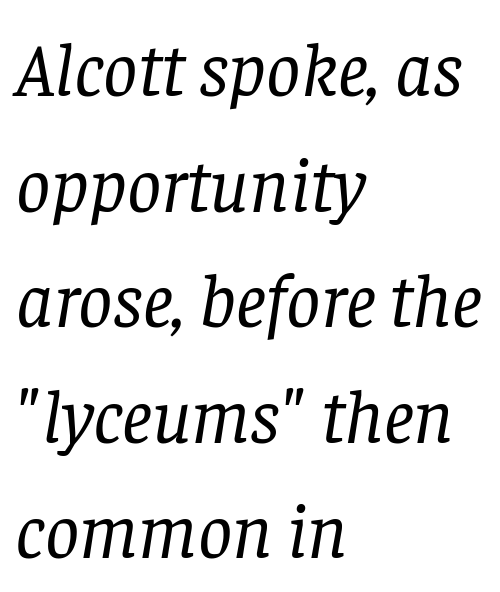
The image shows 76 px regular-weight serif type, italic (leaning right); set left-aligned, normal line spacing (1.52x), normal letter spacing, not underlined; low stroke contrast and a large x-height.
